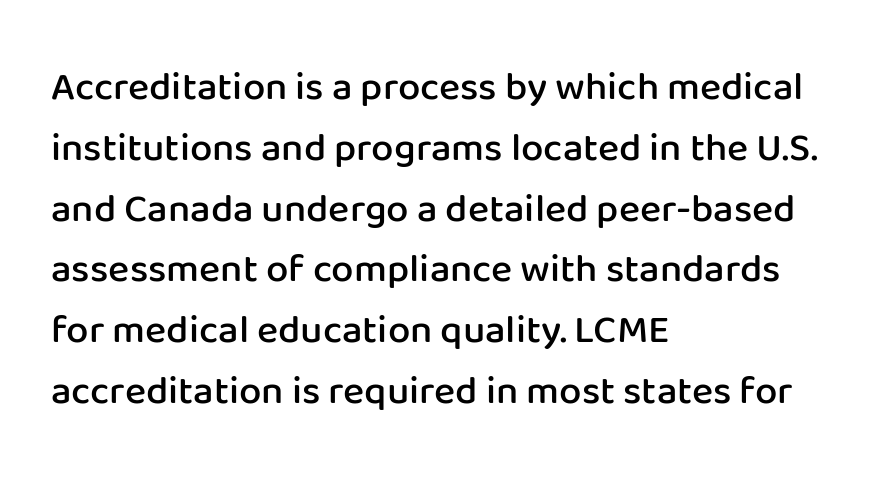
{"serif": "no", "italic": "no", "bold": "semi", "weight": "semibold", "width": "normal", "stroke_contrast": "low", "x_height": "medium", "monospaced": "no", "underline": "no", "align": "left", "line_spacing": "normal", "line_spacing_ratio": 1.52, "letter_spacing": "normal", "letter_spacing_em": 0.0, "glyph_px": 40}
